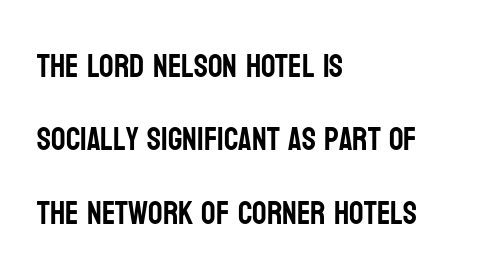
I'd call this a sans setting — the letters go barefoot. The string is rendered with underlining switched off. Standard letterfit; no display-style spreading of the glyphs. The face used here is proportionally spaced, like ordinary book or web type. Do the letters lean? They stand straight. Horizontally, the lines are justified to the leading edge only.
